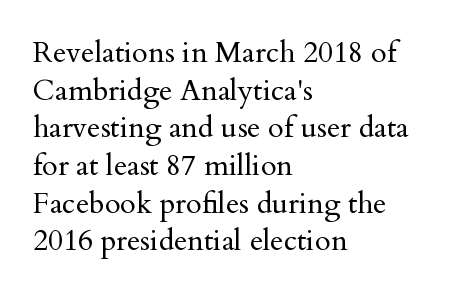
The image shows 29 px regular-weight serif type, upright; set left-aligned, normal line spacing (1.3x), normal letter spacing, not underlined; medium stroke contrast and a small x-height.
